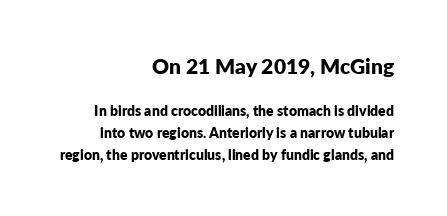
The image shows 21 px bold type, upright; set right-aligned, normal line spacing (1.55x), normal letter spacing, not underlined; the first (top) block is 1.5x larger.
